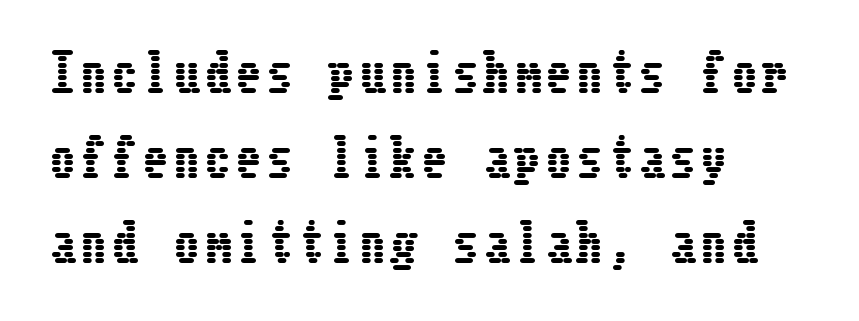
Q: Is the text italic (slanted)? A: No, it is upright.
Q: Is the text underlined? A: No.
Q: How is the paragraph aligned? A: Left-aligned.
Q: Is the spacing between lines tight, normal or loose? A: Normal.
Q: Width (condensed, normal, or wide)? A: Condensed.
Q: Stroke contrast? A: Low.
Q: x-height? A: Medium.
